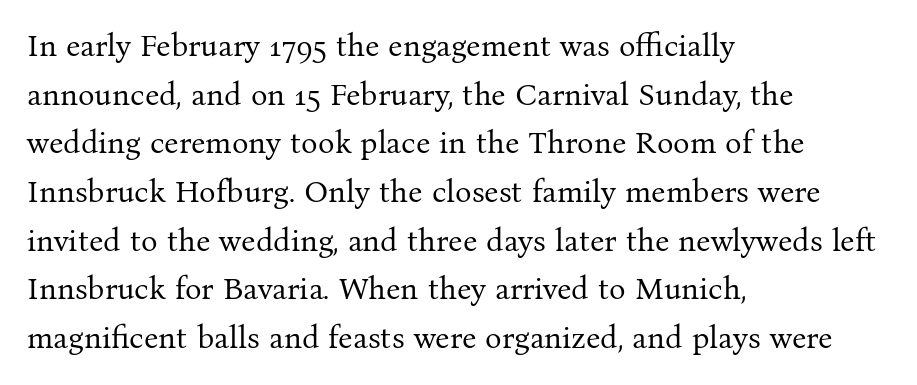
Nobody drew a line under any word here. The strokes carry an ordinary text weight at most. This is serif lettering, the kind often seen in printed books. How would I describe the line gaps? Plain and ordinary.
